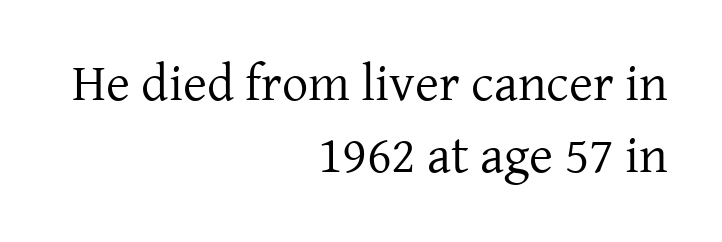
The image shows 52 px regular-weight serif type, upright; set right-aligned, normal line spacing (1.39x), normal letter spacing, not underlined; low stroke contrast and a medium x-height.
